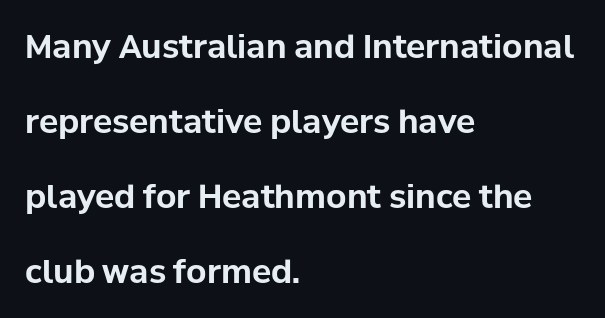
The image shows 32 px bold sans-serif type, upright; set left-aligned, loose line spacing (2.34x), normal letter spacing, not underlined; low stroke contrast and a medium x-height.
